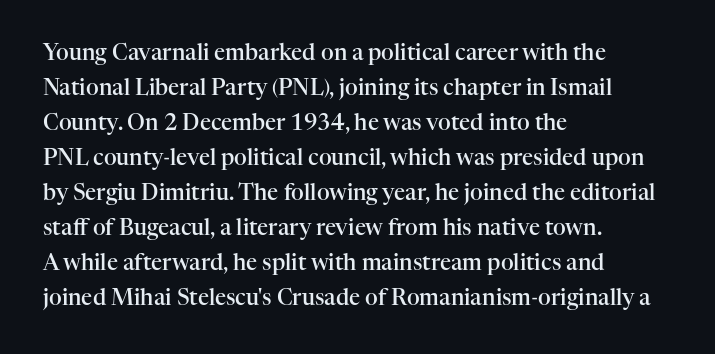
{"italic": "no", "bold": "semi", "underline": "no", "align": "left", "line_spacing": "normal", "line_spacing_ratio": 1.59, "letter_spacing": "normal", "letter_spacing_em": 0.0, "glyph_px": 22}
